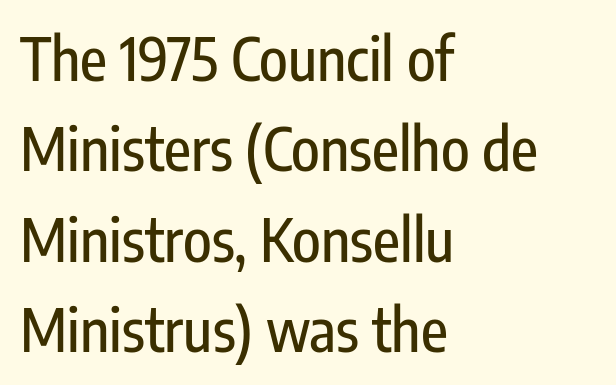
The letters stand upright; this is a roman face. The characters display no serif detailing; their extremities are plain. Nobody drew a line under any word here. A typesetter would call this proportional, since set widths differ per character. Which margin do the lines hug? The left one — the right edge is uneven. Students, note that the glyphs here touch the page at normal intervals.
